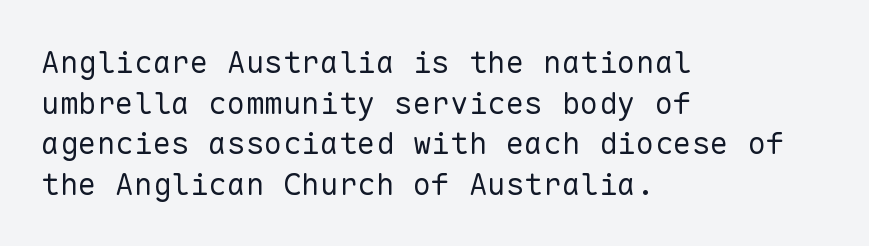
Q: Is the text bold? A: No.
Q: Is the text italic (slanted)? A: No, it is upright.
Q: Is the typeface a serif or a sans-serif typeface? A: Sans-serif.
Q: Is the text underlined? A: No.
Q: How is the paragraph aligned? A: Left-aligned.
Q: Is the spacing between letters normal or unusually wide? A: Normal.
Q: Is the spacing between lines tight, normal or loose? A: Normal.
Q: Width (condensed, normal, or wide)? A: Normal.
Q: Stroke contrast? A: Low.
Q: x-height? A: Medium.
Q: Monospaced? A: Yes.
